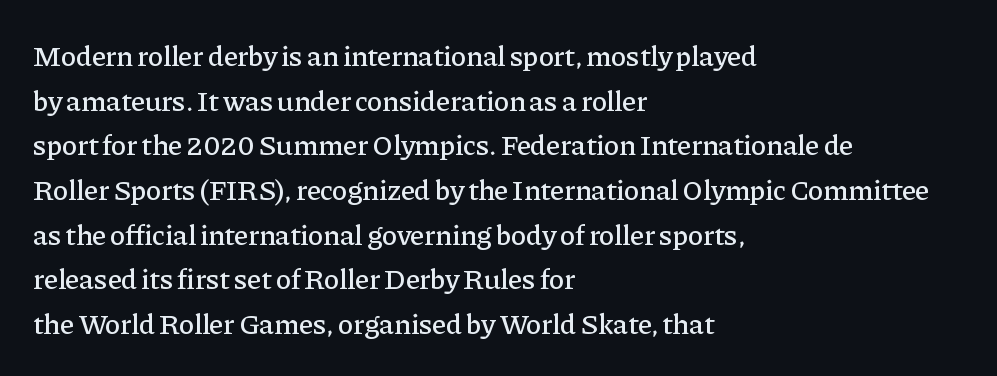
{"serif": "yes", "italic": "no", "width": "normal", "stroke_contrast": "low", "x_height": "medium", "monospaced": "no", "underline": "no", "align": "left", "line_spacing": "normal", "line_spacing_ratio": 1.54, "letter_spacing": "normal", "letter_spacing_em": 0.0, "glyph_px": 29}
